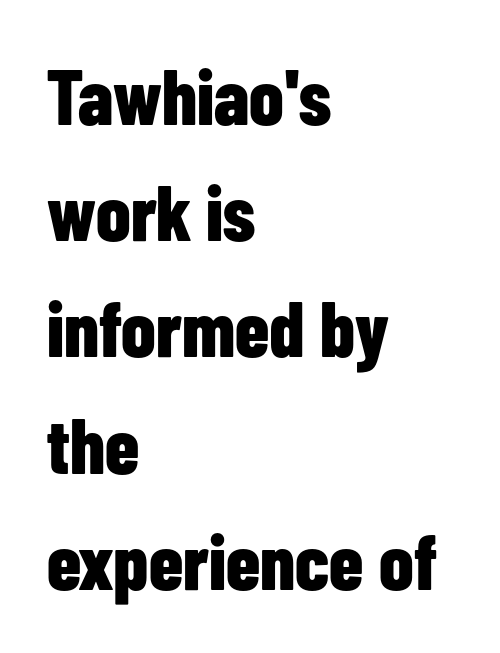
Q: Is the text bold? A: Yes.
Q: Is the text italic (slanted)? A: No, it is upright.
Q: Is the typeface a serif or a sans-serif typeface? A: Sans-serif.
Q: Is the text underlined? A: No.
Q: How is the paragraph aligned? A: Left-aligned.
Q: Is the spacing between letters normal or unusually wide? A: Normal.
Q: Is the spacing between lines tight, normal or loose? A: Normal.
Q: Width (condensed, normal, or wide)? A: Condensed.
Q: Stroke contrast? A: Low.
Q: x-height? A: Medium.
Q: Monospaced? A: No.
